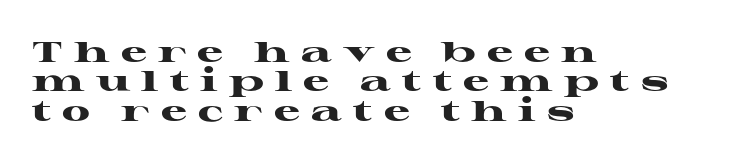
The image shows 29 px heavy, wide serif type, upright; set left-aligned, tight line spacing (1.01x), unusually wide letter spacing (+0.39 em), not underlined; high stroke contrast and a medium x-height.
